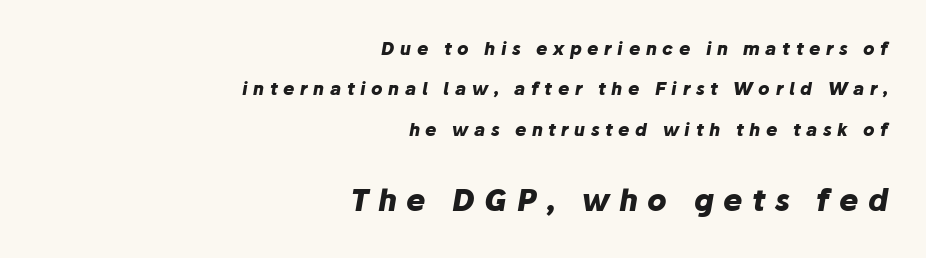
The image shows 29 px heavy type, italic (leaning right); set right-aligned, loose line spacing (2.37x), unusually wide letter spacing (+0.33 em), not underlined; the second (bottom) block is 1.71x larger; low stroke contrast and a medium x-height.
